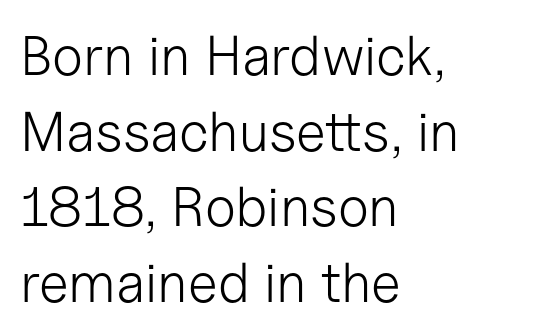
{"serif": "no", "italic": "no", "bold": "no", "weight": "light", "width": "normal", "stroke_contrast": "low", "x_height": "medium", "monospaced": "no", "underline": "no", "align": "left", "line_spacing": "normal", "line_spacing_ratio": 1.35, "letter_spacing": "normal", "letter_spacing_em": 0.0, "glyph_px": 56}
